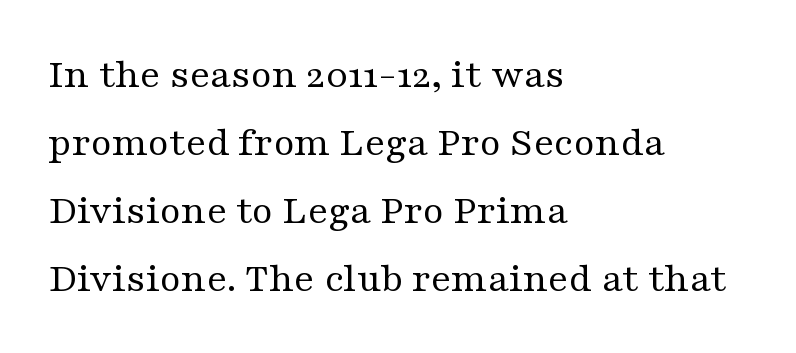
The image shows 43 px regular-weight, wide serif type, upright; set left-aligned, normal line spacing (1.58x), normal letter spacing, not underlined; medium stroke contrast and a medium x-height.
